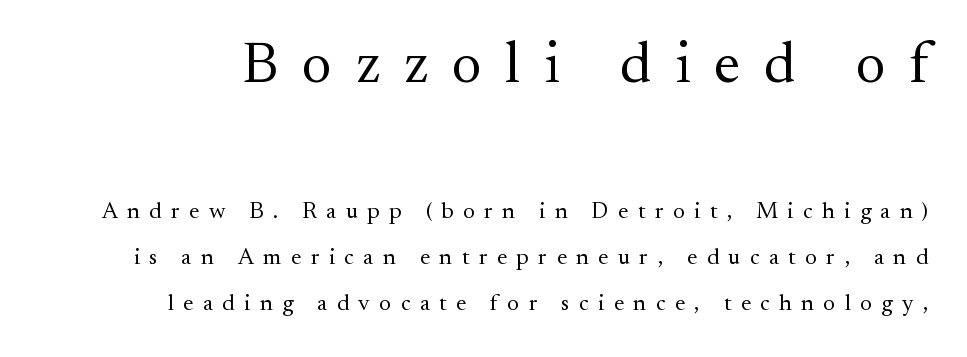
Q: Is the text bold? A: No.
Q: Is the text italic (slanted)? A: No, it is upright.
Q: Is the typeface a serif or a sans-serif typeface? A: Serif.
Q: Is the text underlined? A: No.
Q: Is the spacing between letters normal or unusually wide? A: Unusually wide.
Q: Is the spacing between lines tight, normal or loose? A: Loose.
Q: Which block of text is set in a larger size, the first (top) or the second (bottom)? A: The first (top) one.
Q: Width (condensed, normal, or wide)? A: Normal.
Q: Stroke contrast? A: Medium.
Q: x-height? A: Small.
Q: Monospaced? A: No.
